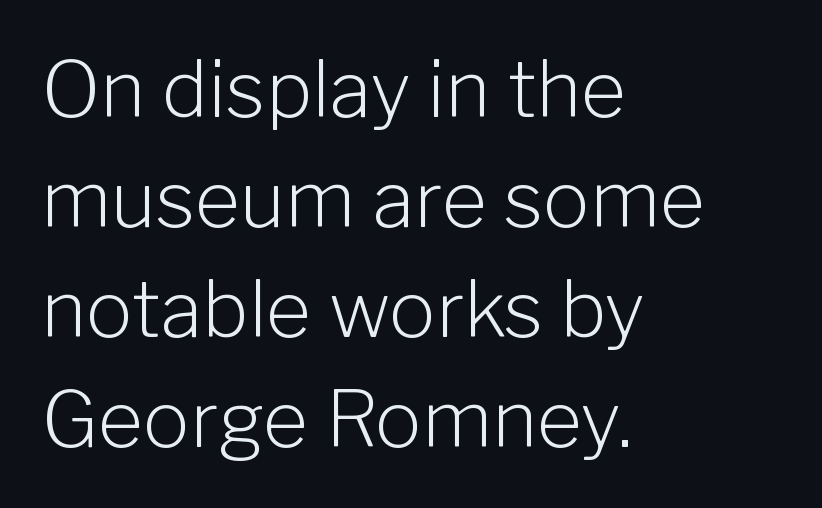
The image shows 78 px light sans-serif type, upright; set left-aligned, normal line spacing (1.41x), normal letter spacing, not underlined; low stroke contrast and a medium x-height.
